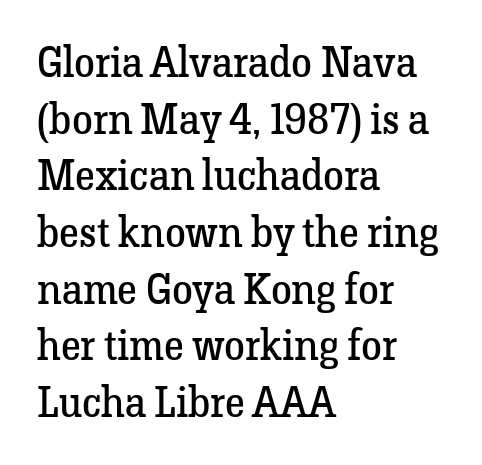
Q: Is the text bold? A: No.
Q: Is the text italic (slanted)? A: No, it is upright.
Q: Is the typeface a serif or a sans-serif typeface? A: Serif.
Q: Is the text underlined? A: No.
Q: How is the paragraph aligned? A: Left-aligned.
Q: Is the spacing between letters normal or unusually wide? A: Normal.
Q: Is the spacing between lines tight, normal or loose? A: Normal.
Q: Width (condensed, normal, or wide)? A: Normal.
Q: Stroke contrast? A: Low.
Q: x-height? A: Medium.
Q: Monospaced? A: No.
